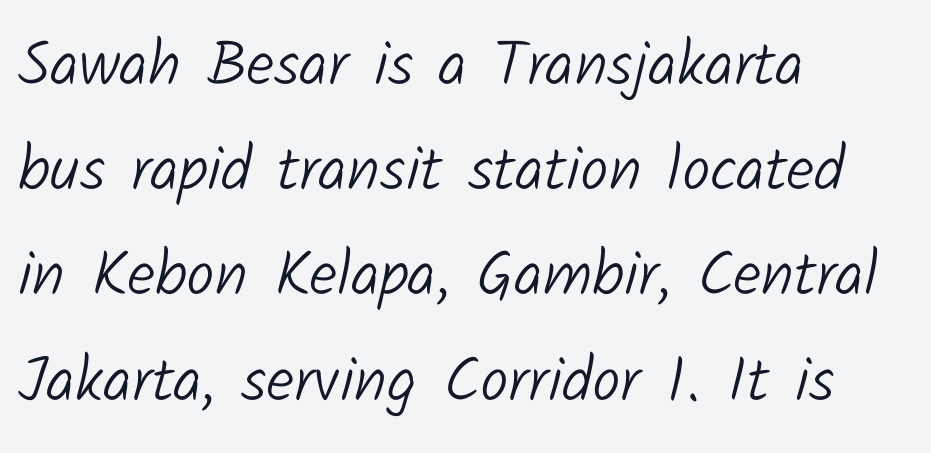
{"serif": "no", "bold": "no", "weight": "light", "width": "normal", "stroke_contrast": "low", "x_height": "medium", "monospaced": "no", "underline": "no", "align": "left", "line_spacing": "normal", "line_spacing_ratio": 1.67, "letter_spacing": "normal", "letter_spacing_em": 0.0, "glyph_px": 63}
